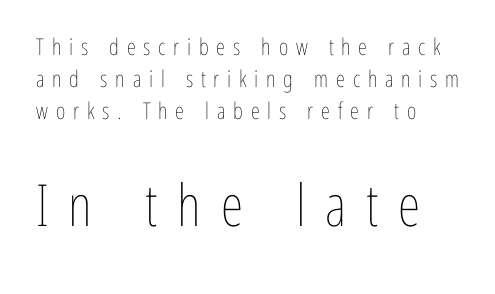
{"italic": "no", "bold": "no", "weight": "thin", "width": "condensed", "stroke_contrast": "low", "x_height": "medium", "monospaced": "no", "underline": "no", "align": "left", "line_spacing": "normal", "line_spacing_ratio": 1.4, "letter_spacing": "wide", "letter_spacing_em": 0.34, "larger_block": "second", "size_ratio": 2.52, "glyph_px": 58}
